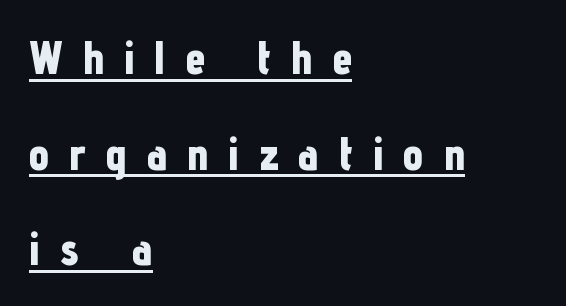
{"serif": "no", "italic": "no", "bold": "yes", "weight": "bold", "width": "condensed", "stroke_contrast": "low", "x_height": "medium", "monospaced": "no", "underline": "yes", "align": "left", "line_spacing": "loose", "line_spacing_ratio": 2.08, "letter_spacing": "wide", "letter_spacing_em": 0.43, "glyph_px": 46}
